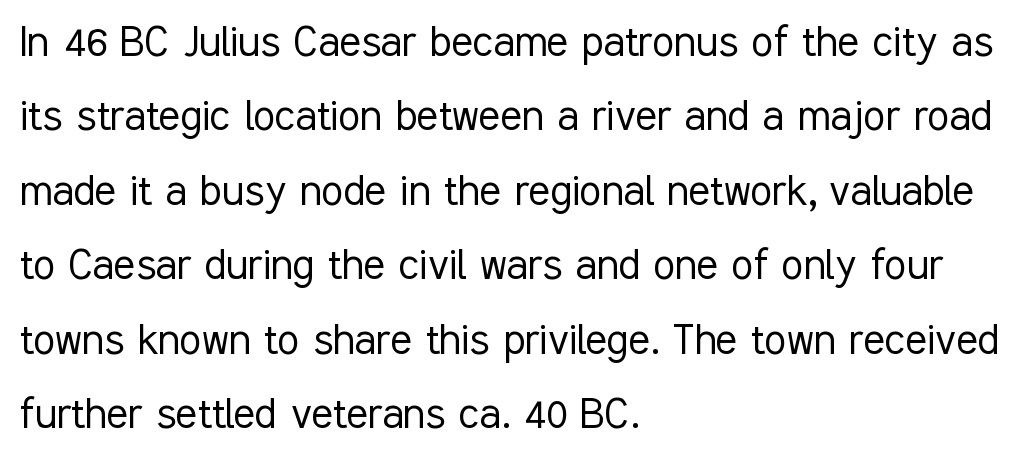
{"serif": "no", "italic": "no", "bold": "no", "weight": "light", "width": "condensed", "stroke_contrast": "low", "x_height": "medium", "monospaced": "no", "underline": "no", "align": "left", "line_spacing": "normal", "line_spacing_ratio": 1.49, "letter_spacing": "normal", "letter_spacing_em": 0.0, "glyph_px": 50}
